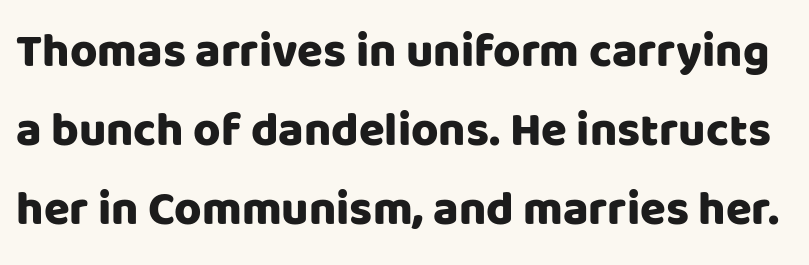
The image shows 47 px sans-serif type, upright; set normal line spacing (1.68x), normal letter spacing, not underlined; low stroke contrast and a large x-height.
